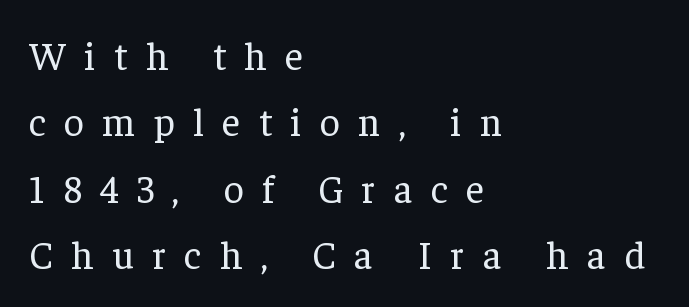
The typesetting does not lean heavy: it is not bold. This sample has the flowing, uneven cadence of proportional lettering. Type without underlining. Does the leading feel generous? No, just average. A typesetter would call this heavily tracked-out type.
